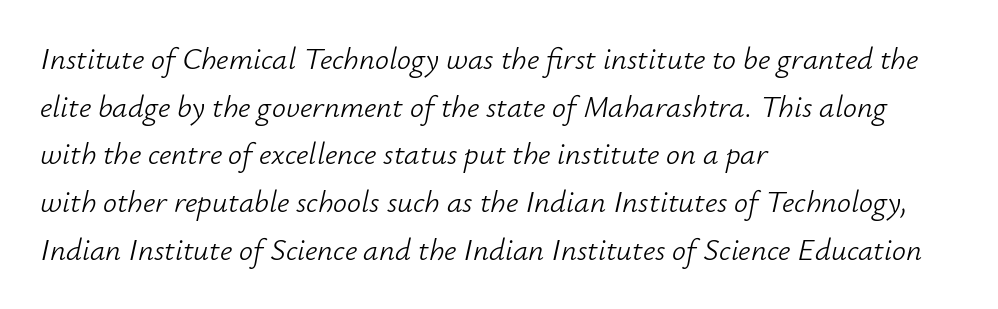
{"italic": "yes", "lean": "right", "slant_degrees": 12, "bold": "no", "weight": "light", "width": "normal", "stroke_contrast": "low", "x_height": "small", "monospaced": "no", "underline": "no", "align": "left", "line_spacing": "normal", "line_spacing_ratio": 1.54, "letter_spacing": "normal", "letter_spacing_em": 0.0, "glyph_px": 31}
